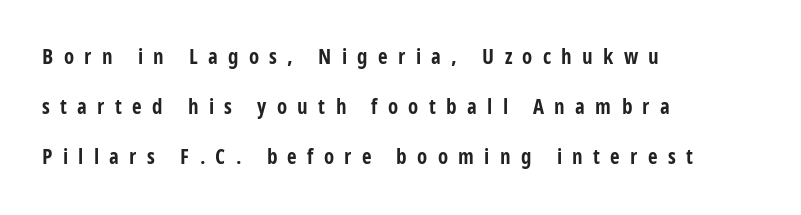
Line starts are locked; line ends wander. Lines of text with bare space underneath. Tall strokes in this sample are plumb rather than angled. Is the type bold? Yes — the strokes are clearly thick and heavy. Inter-character spacing is expanded well beyond the font's built-in metrics.
